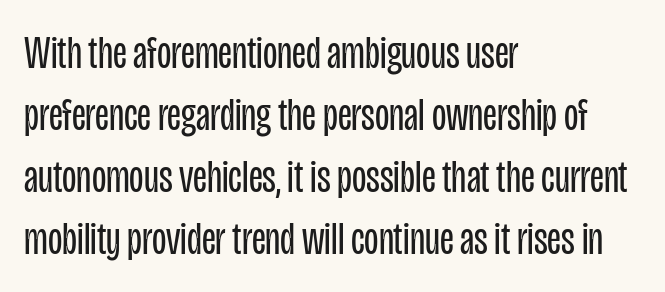
What stands out about the letter spacing? Nothing — it is the standard amount. Each letter keeps its own natural width here, so spacing adapts to shape. Quick note: interline space is typical. Line starts are locked; line ends wander. Upright lettering throughout. The specimen omits any rule beneath the text block's lines.
